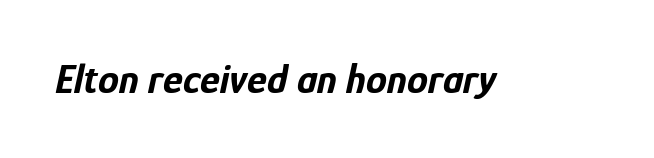
No word sits above an underline. On the weight axis this lands at bold, roughly 700. The passage shown is typed in a proportional face where columns would drift. No extra tracking has been applied to these lines.
